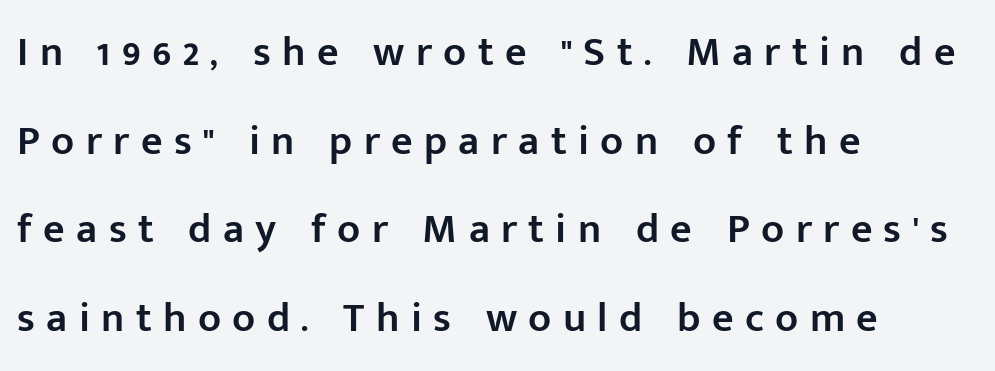
Q: Is the text bold? A: Semi-bold.
Q: Is the text italic (slanted)? A: No, it is upright.
Q: Is the typeface a serif or a sans-serif typeface? A: Sans-serif.
Q: Is the text underlined? A: No.
Q: How is the paragraph aligned? A: Left-aligned.
Q: Is the spacing between letters normal or unusually wide? A: Unusually wide.
Q: Is the spacing between lines tight, normal or loose? A: Loose.
Q: Width (condensed, normal, or wide)? A: Normal.
Q: Stroke contrast? A: Low.
Q: x-height? A: Medium.
Q: Monospaced? A: No.
